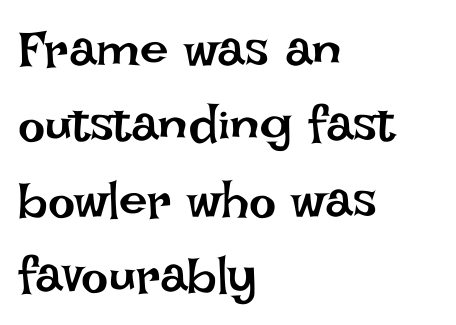
{"italic": "no", "bold": "no", "weight": "regular", "width": "normal", "stroke_contrast": "low", "x_height": "large", "monospaced": "no", "underline": "no", "align": "left", "line_spacing": "normal", "line_spacing_ratio": 1.48, "letter_spacing": "normal", "letter_spacing_em": 0.0, "glyph_px": 51}
